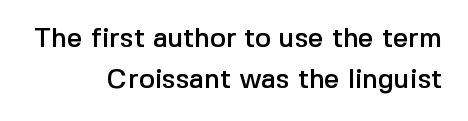
The image shows 27 px text type, upright; set right-aligned, normal line spacing (1.53x), normal letter spacing, not underlined.
